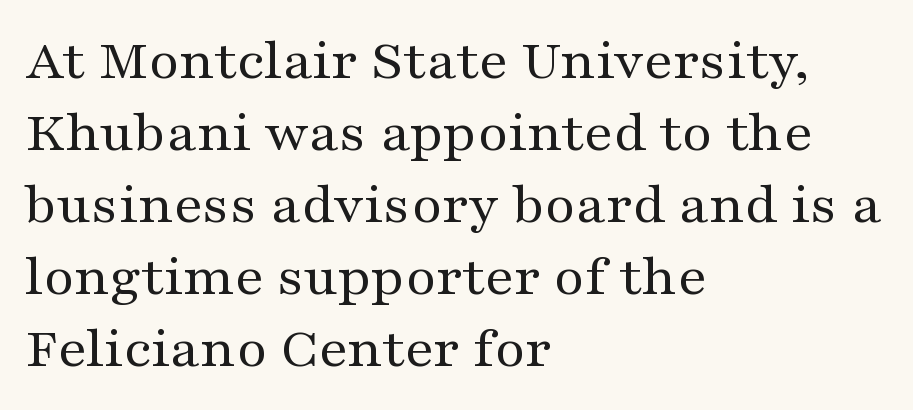
Stroke mass is kept to a normal reading level or below. A roman cut, with each character standing at attention. Here the designer chose a conventional face with non-uniform glyph widths. Is this a sans? No — the strokes have serifs. The passage shown has conventional tracking throughout.
